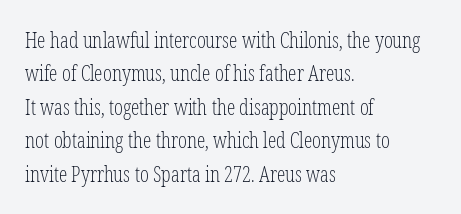
How would I describe the line gaps? Plain and ordinary. Weight: in the light-to-regular range. The type is set solid horizontally, with unmodified tracking. The lines are quadded left.
